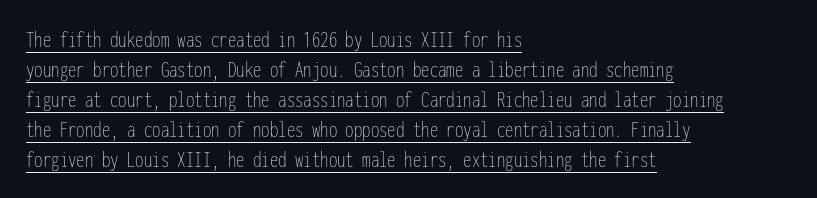
The image shows 24 px text type, upright; set left-aligned, normal line spacing (1.25x), normal letter spacing, underlined.
